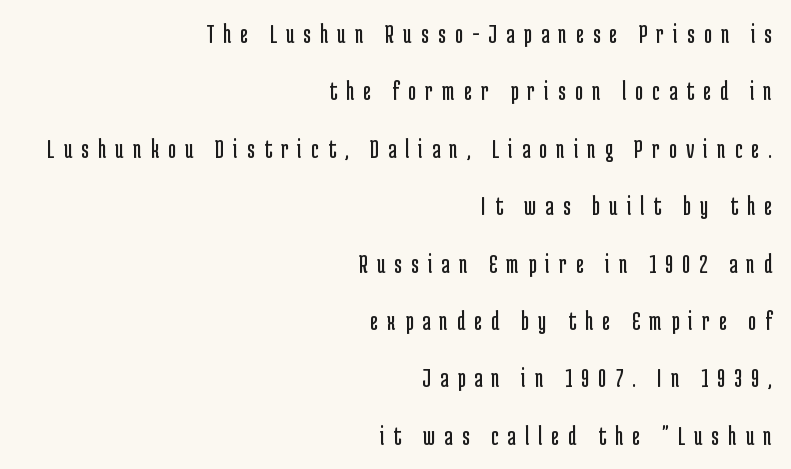
{"serif": "no", "italic": "no", "bold": "no", "weight": "regular", "width": "condensed", "stroke_contrast": "low", "x_height": "medium", "monospaced": "no", "underline": "no", "align": "right", "line_spacing": "loose", "line_spacing_ratio": 2.05, "letter_spacing": "wide", "letter_spacing_em": 0.32, "glyph_px": 28}
